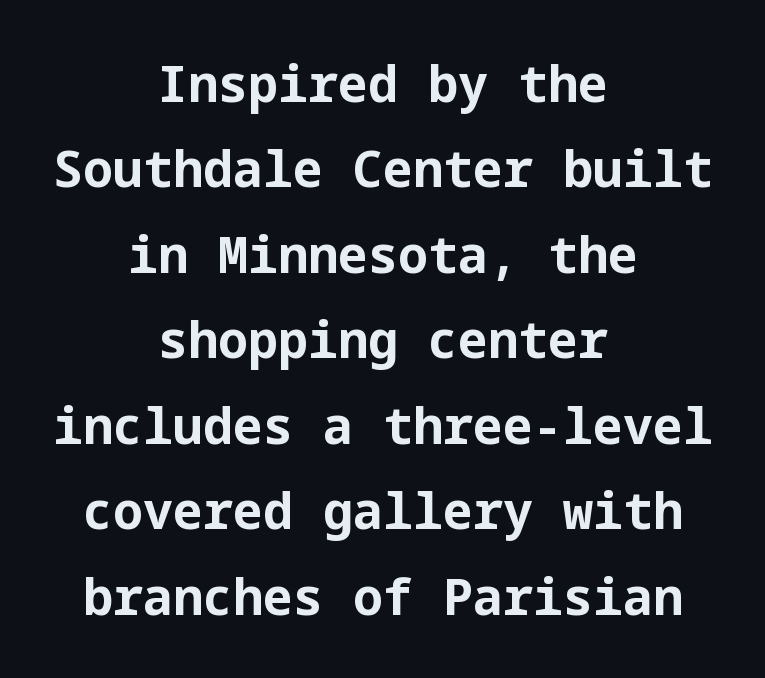
Typesetter's note: full bold, strokes at maximum text heaviness. The type sits square on the baseline with zero lean. The letterforms sit shoulder to shoulder at normal distance. Notice how the passage keeps no hard edge, just a central spine. Any mark beneath the type? The region is blank. The characters display no serif detailing; their extremities are plain.
